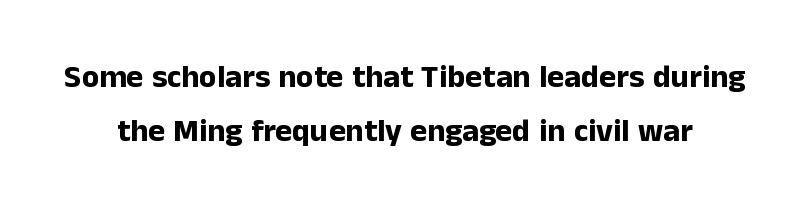
The image shows 32 px bold sans-serif type, upright; set normal line spacing (1.7x), normal letter spacing, not underlined; low stroke contrast and a medium x-height.
